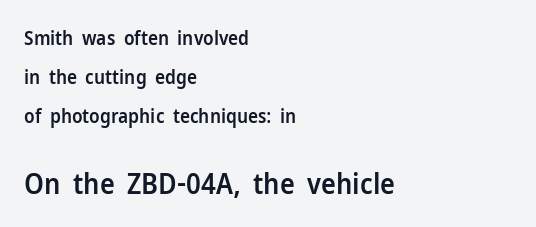
{"serif": "no", "italic": "no", "bold": "semi", "weight": "semibold", "width": "normal", "stroke_contrast": "low", "x_height": "medium", "monospaced": "no", "underline": "no", "align": "left", "line_spacing": "loose", "line_spacing_ratio": 2.06, "letter_spacing": "normal", "letter_spacing_em": 0.0, "larger_block": "second", "size_ratio": 1.47, "glyph_px": 28}
